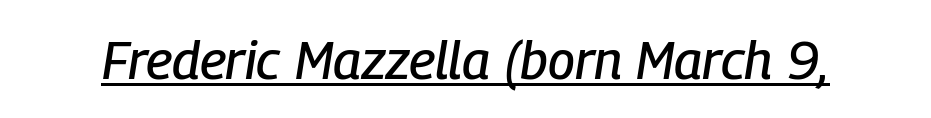
There's an unmistakable incline to the writing here. The passage shown is typed in a proportional face where columns would drift. How are the letters spaced? Ordinarily, with no added tracking. What decoration does the sample have? An underline.
